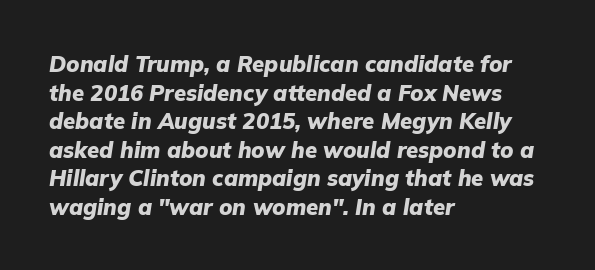
Interline gaps are of average width in this sample. Rendered with sloped, italic letterforms. The gaps between neighbouring characters are ordinary and unremarkable. Beneath every word, the page is bare. Set as a true bold cut, around the 700 mark. Every row of glyphs begins at an identical x-position on the left.
